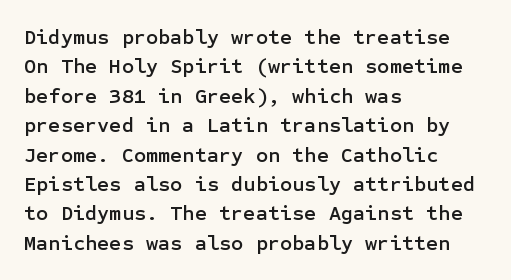
Q: Is the text italic (slanted)? A: No, it is upright.
Q: Is the text underlined? A: No.
Q: How is the paragraph aligned? A: Left-aligned.
Q: Is the spacing between letters normal or unusually wide? A: Normal.
Q: Is the spacing between lines tight, normal or loose? A: Normal.
